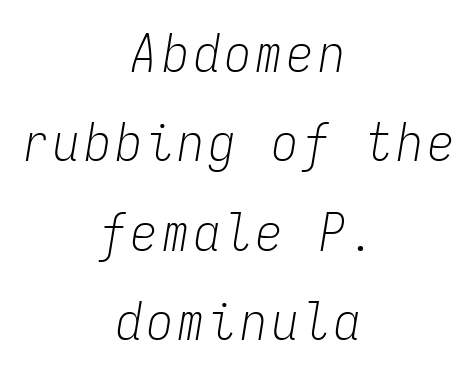
{"italic": "yes", "lean": "right", "slant_degrees": 9, "bold": "no", "weight": "light", "width": "condensed", "stroke_contrast": "low", "x_height": "medium", "monospaced": "yes", "underline": "no", "align": "center", "line_spacing_ratio": 1.72, "glyph_px": 52}
